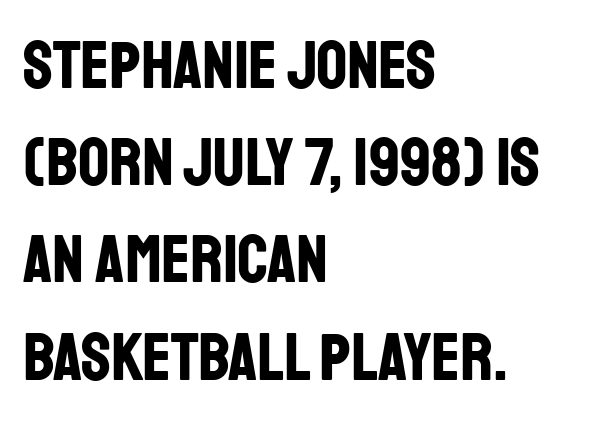
The image shows 68 px bold, condensed sans-serif type, upright; set left-aligned, normal line spacing (1.43x), normal letter spacing, not underlined; low stroke contrast and a large x-height.
